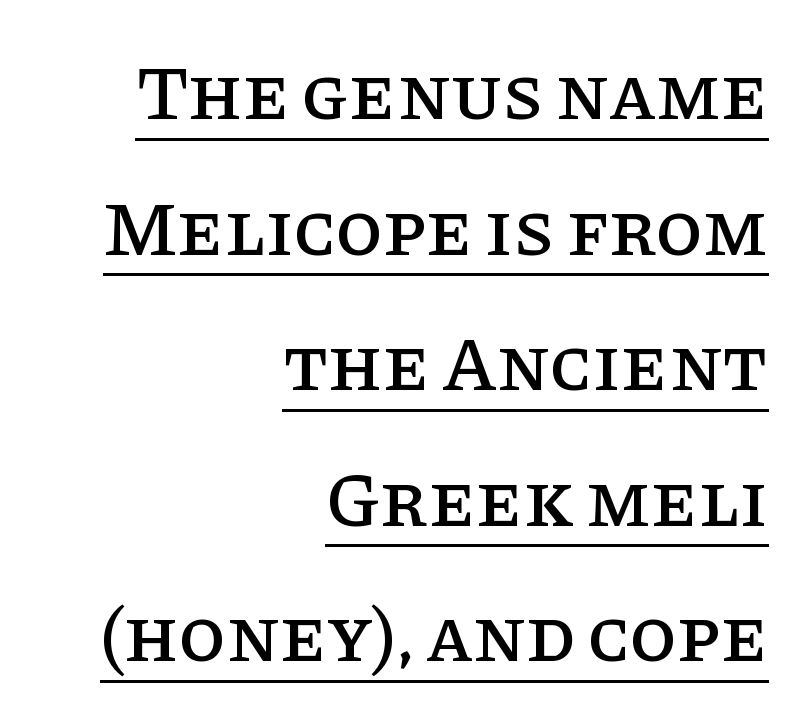
{"serif": "yes", "italic": "no", "width": "normal", "stroke_contrast": "low", "x_height": "large", "monospaced": "no", "underline": "yes", "align": "right", "line_spacing_ratio": 1.76, "letter_spacing": "normal", "letter_spacing_em": 0.0, "glyph_px": 77}
